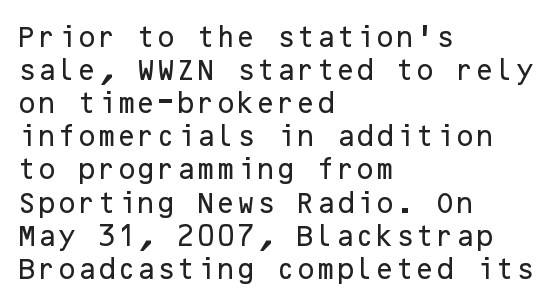
Q: Is the text italic (slanted)? A: No, it is upright.
Q: Is the text underlined? A: No.
Q: How is the paragraph aligned? A: Left-aligned.
Q: Is the spacing between letters normal or unusually wide? A: Normal.
Q: Is the spacing between lines tight, normal or loose? A: Normal.
